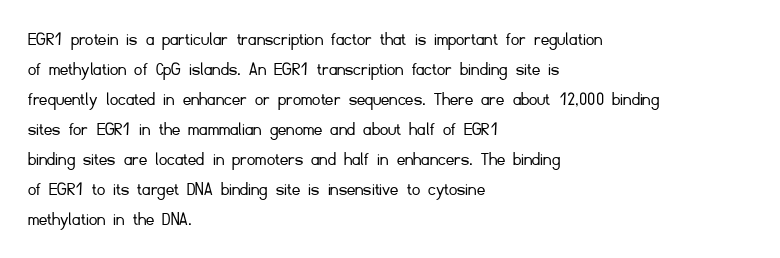
The face looks like a standard text weight, possibly lighter. A normal amount of white space separates one row of letters from the next. Line beginnings align vertically; line endings do not. The horizontal fit of the characters is conventional and even. The passage shown is not underscored anywhere.
